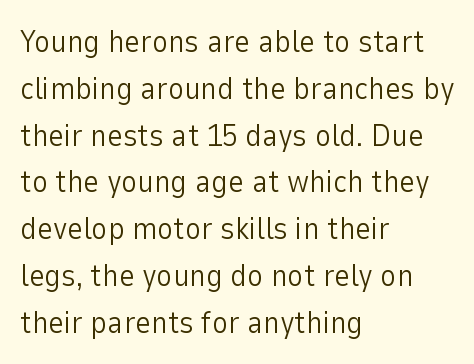
{"serif": "no", "italic": "no", "bold": "no", "weight": "light", "width": "normal", "stroke_contrast": "low", "x_height": "medium", "monospaced": "no", "underline": "no", "align": "left", "line_spacing": "normal", "line_spacing_ratio": 1.51, "letter_spacing": "normal", "letter_spacing_em": 0.0, "glyph_px": 31}
